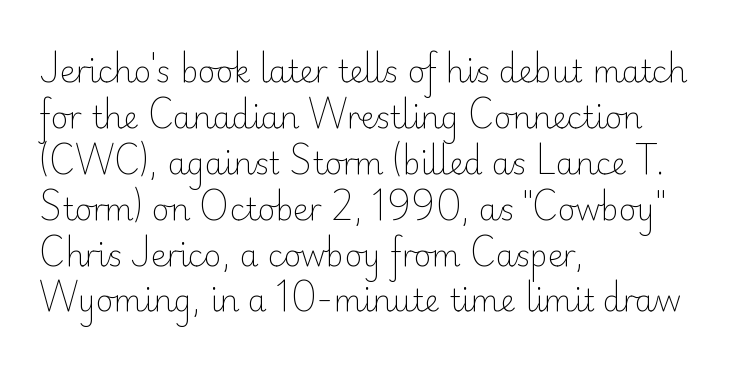
Q: Is the text bold? A: No.
Q: Is the text italic (slanted)? A: No, it is upright.
Q: Is the typeface a serif or a sans-serif typeface? A: Sans-serif.
Q: Is the text underlined? A: No.
Q: How is the paragraph aligned? A: Left-aligned.
Q: Is the spacing between letters normal or unusually wide? A: Normal.
Q: Is the spacing between lines tight, normal or loose? A: Normal.
Q: Width (condensed, normal, or wide)? A: Normal.
Q: Stroke contrast? A: Low.
Q: x-height? A: Small.
Q: Monospaced? A: No.
